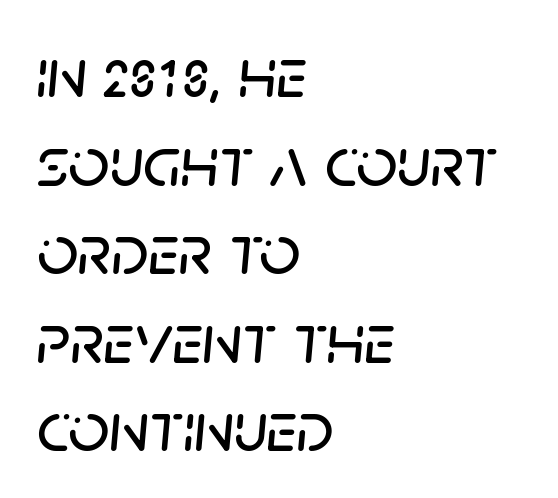
{"italic": "yes", "lean": "right", "slant_degrees": 5, "width": "normal", "stroke_contrast": "low", "x_height": "large", "monospaced": "no", "underline": "no", "align": "left", "line_spacing_ratio": 1.23, "letter_spacing": "normal", "letter_spacing_em": 0.0, "glyph_px": 72}
